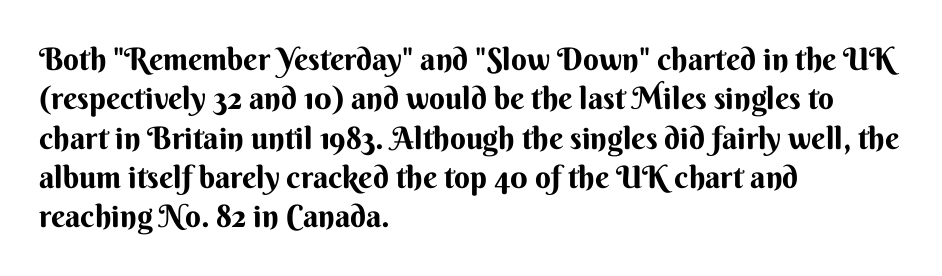
The image shows 31 px sans-serif type, upright; set left-aligned, normal line spacing (1.27x), normal letter spacing, not underlined; medium stroke contrast and a small x-height.
